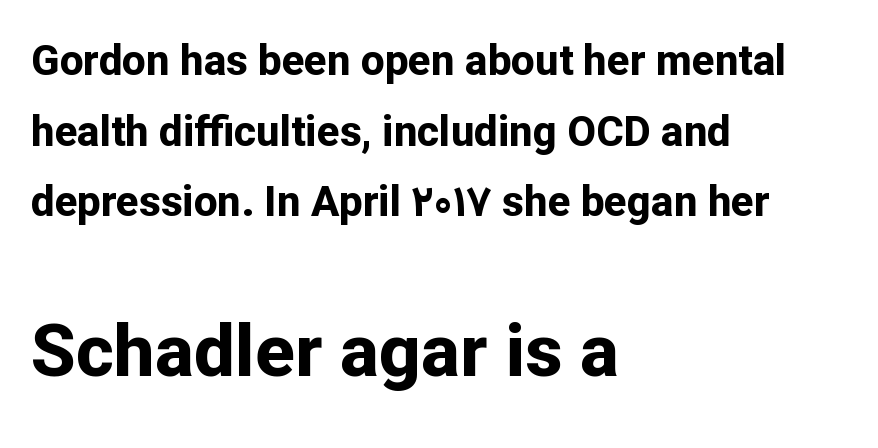
{"serif": "no", "italic": "no", "bold": "yes", "weight": "bold", "width": "normal", "stroke_contrast": "low", "x_height": "medium", "monospaced": "no", "underline": "no", "align": "left", "line_spacing": "normal", "line_spacing_ratio": 1.68, "letter_spacing": "normal", "letter_spacing_em": 0.0, "larger_block": "second", "size_ratio": 1.74, "glyph_px": 73}
